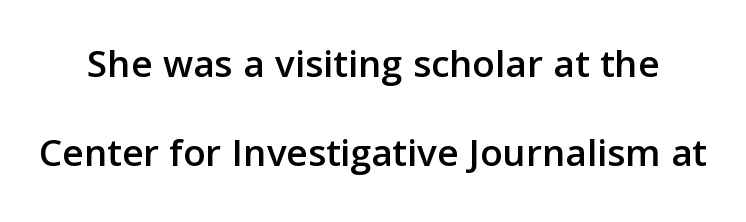
Q: Is the text italic (slanted)? A: No, it is upright.
Q: Is the typeface a serif or a sans-serif typeface? A: Sans-serif.
Q: Is the text underlined? A: No.
Q: Is the spacing between letters normal or unusually wide? A: Normal.
Q: Is the spacing between lines tight, normal or loose? A: Loose.
Q: Width (condensed, normal, or wide)? A: Normal.
Q: Stroke contrast? A: Low.
Q: x-height? A: Medium.
Q: Monospaced? A: No.
